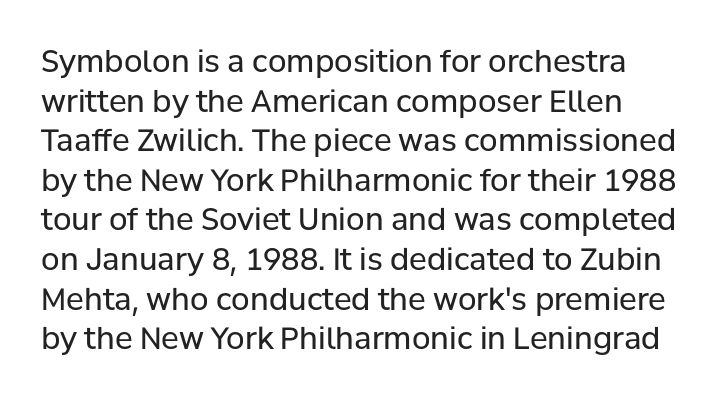
{"serif": "no", "italic": "no", "bold": "no", "weight": "regular", "width": "normal", "stroke_contrast": "low", "x_height": "medium", "monospaced": "no", "underline": "no", "line_spacing": "normal", "line_spacing_ratio": 1.32, "letter_spacing": "normal", "letter_spacing_em": 0.0, "glyph_px": 30}
